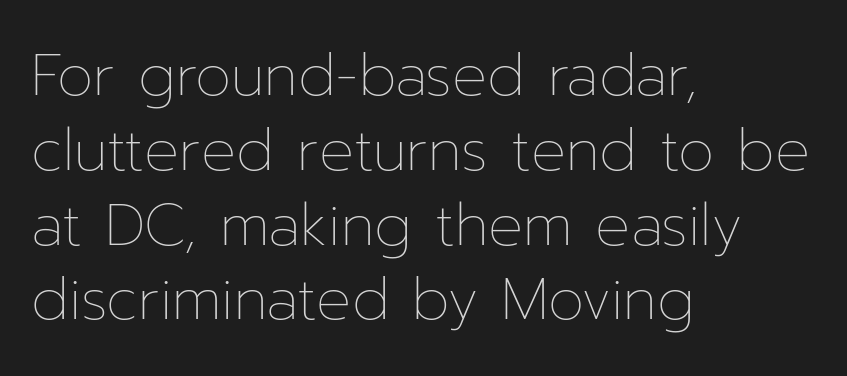
The image shows 58 px thin type, upright; set left-aligned, normal line spacing (1.29x), normal letter spacing, not underlined; low stroke contrast and a medium x-height.
